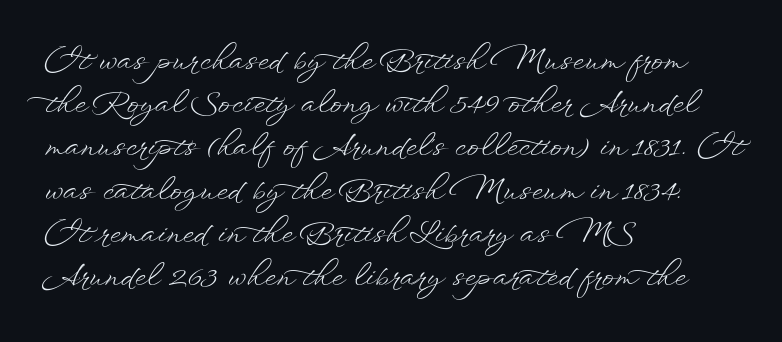
The image shows 29 px light, wide type; set left-aligned, normal line spacing (1.49x), normal letter spacing, not underlined; low stroke contrast and a small x-height.
